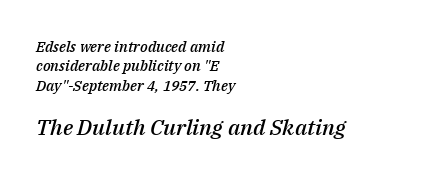
The later block is typeset at a bigger size than the earlier block. Horizontal bands of white between lines are of average thickness. The type is set solid horizontally, with unmodified tracking. Left-aligned paragraph, ragged on the right. Descenders are the only things crossing below the line.
